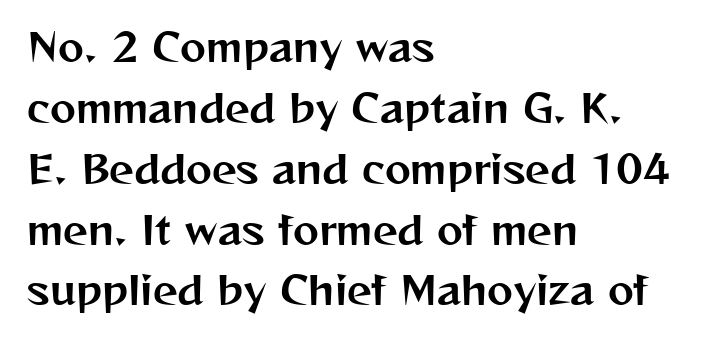
Q: Is the text italic (slanted)? A: No, it is upright.
Q: Is the typeface a serif or a sans-serif typeface? A: Sans-serif.
Q: Is the text underlined? A: No.
Q: How is the paragraph aligned? A: Left-aligned.
Q: Is the spacing between letters normal or unusually wide? A: Normal.
Q: Is the spacing between lines tight, normal or loose? A: Normal.
Q: Width (condensed, normal, or wide)? A: Normal.
Q: Stroke contrast? A: Medium.
Q: x-height? A: Medium.
Q: Monospaced? A: No.
